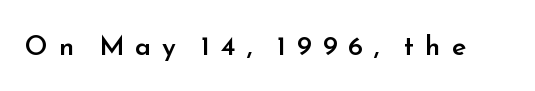
{"italic": "no", "bold": "semi", "underline": "no", "letter_spacing": "wide", "letter_spacing_em": 0.4, "glyph_px": 27}
